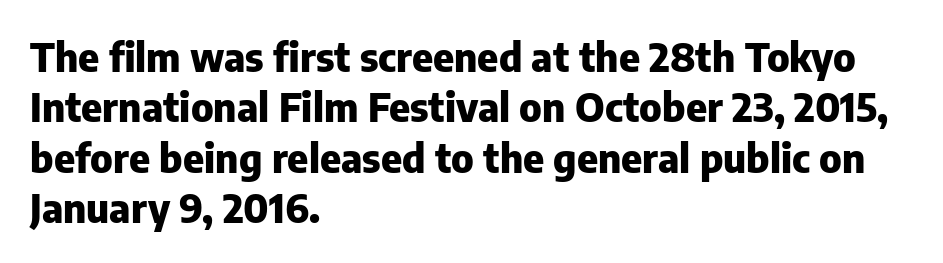
Q: Is the text bold? A: Yes.
Q: Is the text italic (slanted)? A: No, it is upright.
Q: Is the typeface a serif or a sans-serif typeface? A: Sans-serif.
Q: Is the text underlined? A: No.
Q: How is the paragraph aligned? A: Left-aligned.
Q: Is the spacing between letters normal or unusually wide? A: Normal.
Q: Is the spacing between lines tight, normal or loose? A: Normal.
Q: Width (condensed, normal, or wide)? A: Normal.
Q: Stroke contrast? A: Low.
Q: x-height? A: Medium.
Q: Monospaced? A: No.
